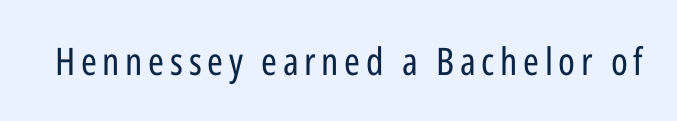
Typographically, this falls in the sans-serif category. The characters are drawn with everyday or finer stroke widths. The glyphs are unaccompanied by any horizontal stroke below them. Is there any slant? The stems are plumb. Each letter keeps its own natural width here, so spacing adapts to shape.
